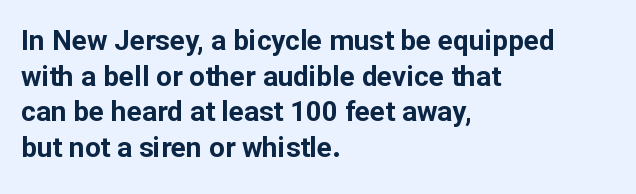
{"serif": "no", "italic": "no", "bold": "yes", "weight": "bold", "width": "normal", "stroke_contrast": "low", "x_height": "medium", "monospaced": "no", "underline": "no", "align": "left", "line_spacing": "normal", "line_spacing_ratio": 1.27, "letter_spacing": "normal", "letter_spacing_em": 0.0, "glyph_px": 28}
